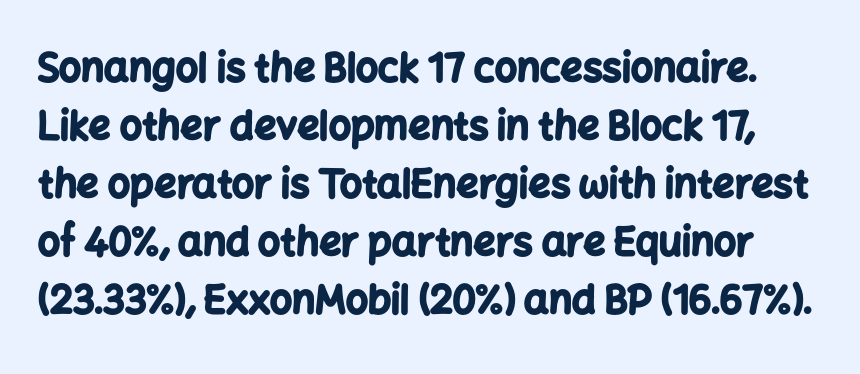
Q: Is the text bold? A: Yes.
Q: Is the text italic (slanted)? A: No, it is upright.
Q: Is the typeface a serif or a sans-serif typeface? A: Sans-serif.
Q: Is the text underlined? A: No.
Q: Is the spacing between letters normal or unusually wide? A: Normal.
Q: Is the spacing between lines tight, normal or loose? A: Normal.
Q: Width (condensed, normal, or wide)? A: Normal.
Q: Stroke contrast? A: Low.
Q: x-height? A: Medium.
Q: Monospaced? A: No.
